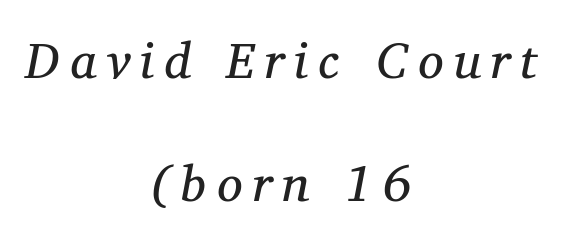
{"serif": "yes", "italic": "yes", "lean": "right", "slant_degrees": 11, "bold": "no", "weight": "regular", "width": "normal", "stroke_contrast": "medium", "x_height": "medium", "monospaced": "no", "underline": "no", "align": "center", "line_spacing": "loose", "line_spacing_ratio": 2.41, "letter_spacing": "wide", "letter_spacing_em": 0.2, "glyph_px": 51}
